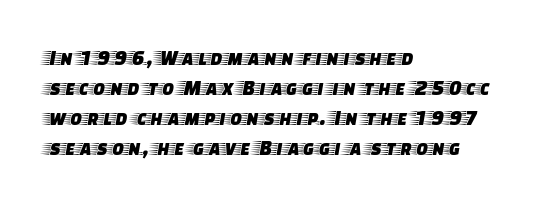
The image shows 22 px text type; set left-aligned, normal line spacing (1.36x), normal letter spacing, not underlined.
